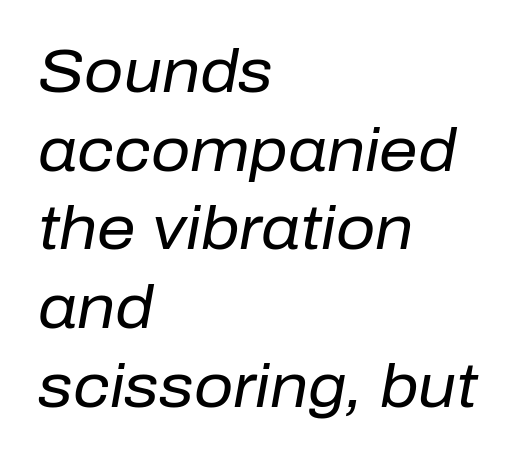
{"italic": "yes", "lean": "right", "slant_degrees": 10, "bold": "no", "weight": "regular", "width": "normal", "stroke_contrast": "low", "x_height": "medium", "monospaced": "no", "underline": "no", "align": "left", "line_spacing": "normal", "line_spacing_ratio": 1.29, "letter_spacing": "normal", "letter_spacing_em": 0.0, "glyph_px": 61}
